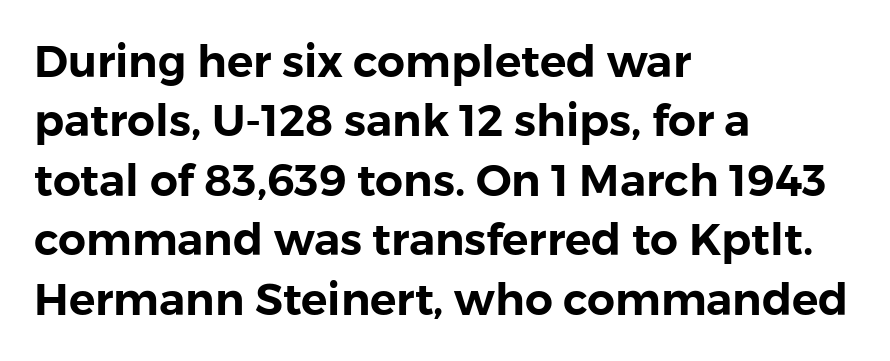
Q: Is the text italic (slanted)? A: No, it is upright.
Q: Is the typeface a serif or a sans-serif typeface? A: Sans-serif.
Q: Is the text underlined? A: No.
Q: How is the paragraph aligned? A: Left-aligned.
Q: Is the spacing between letters normal or unusually wide? A: Normal.
Q: Is the spacing between lines tight, normal or loose? A: Normal.
Q: Width (condensed, normal, or wide)? A: Normal.
Q: Stroke contrast? A: Low.
Q: x-height? A: Medium.
Q: Monospaced? A: No.
